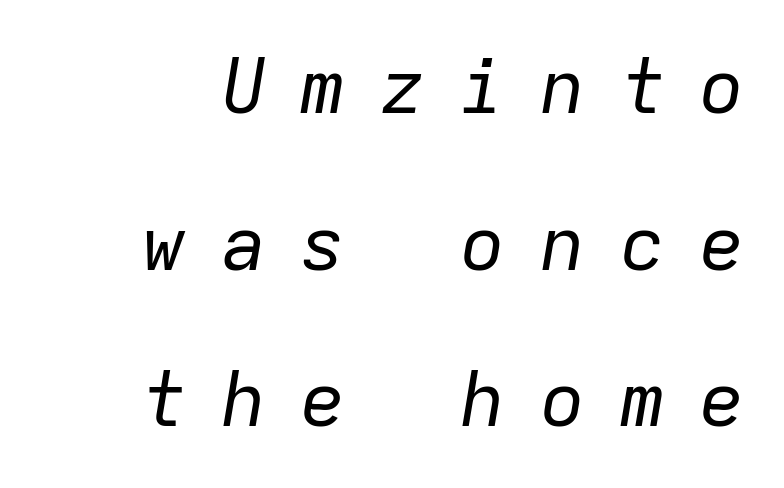
This reads as an unemphasized weight, regular at the heaviest. The line-height multiplier appears high, well above default. Descenders hang freely into open space. Characters are canted at an angle relative to the baseline's perpendicular. This sample has the even, mechanical cadence of fixed-width lettering. Is the letter spacing exaggerated? Yes — the characters are pushed far apart.
